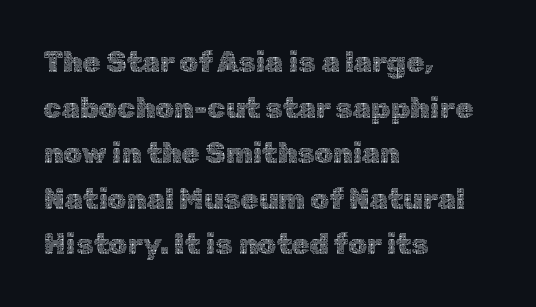
The image shows 29 px thin type, upright; set left-aligned, normal line spacing (1.57x), normal letter spacing, not underlined; a medium x-height.
